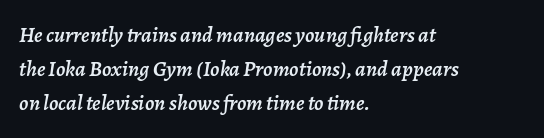
Q: Is the text italic (slanted)? A: Yes, it leans right by about 7 degrees.
Q: Is the text underlined? A: No.
Q: How is the paragraph aligned? A: Left-aligned.
Q: Is the spacing between letters normal or unusually wide? A: Normal.
Q: Is the spacing between lines tight, normal or loose? A: Normal.
